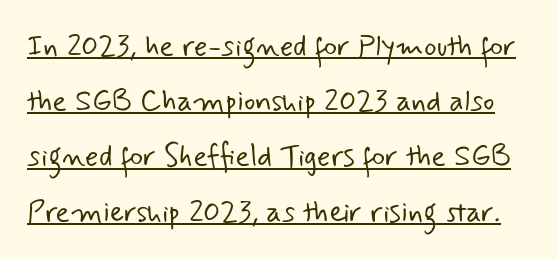
The image shows 30 px light sans-serif type; set line spacing 1.84x, normal letter spacing, underlined; low stroke contrast and a small x-height.
